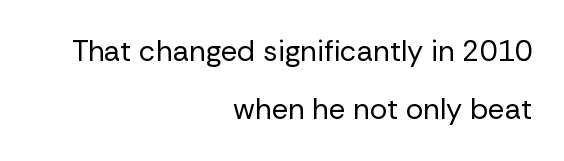
The image shows 29 px regular-weight sans-serif type, upright; set right-aligned, loose line spacing (2.01x), normal letter spacing, not underlined; low stroke contrast and a medium x-height.
